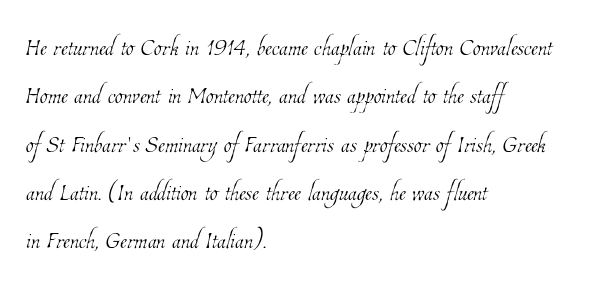
The zone under the glyphs is completely vacant. Compared with typical paragraphs, the rows here are spaced about the same. Here the designer chose a conventional face with non-uniform glyph widths. A light-to-regular cut is what we see here. Does the copy run flush right? No — it runs flush left. Short note: letters normally spaced.
